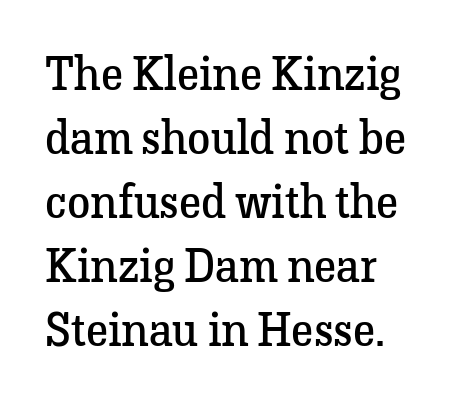
You could not count columns in this text — the font is proportionally spaced. The specimen reads as upright at a glance. Each new line begins a customary step beneath the previous one. The characters are drawn with everyday or finer stroke widths. To sum up the face: it has serifs.
